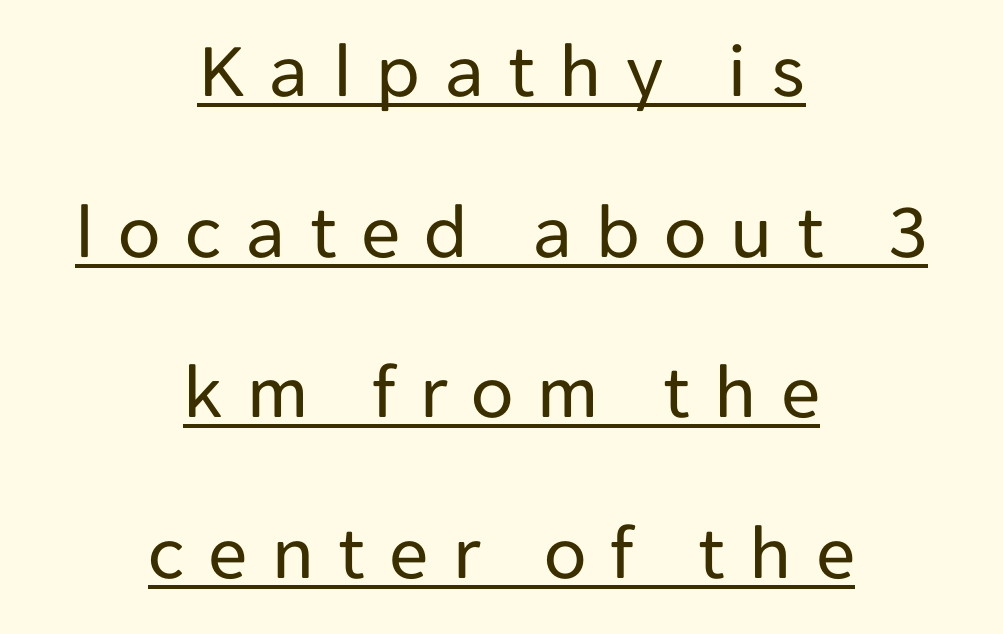
The whitespace from short lines is split evenly between both sides. Look at the tracking — it's clearly loosened, letters drifting apart. What's the leading like? Stretched, with rows far apart. Ordinary non-slanted type is in use. Type style note: lacks serifs.
